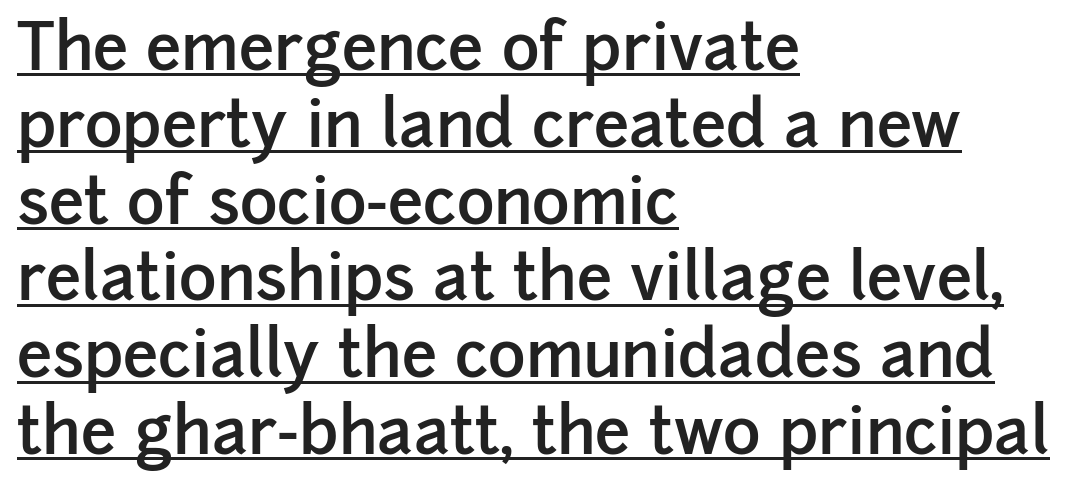
Q: Is the text bold? A: Semi-bold.
Q: Is the text italic (slanted)? A: No, it is upright.
Q: Is the typeface a serif or a sans-serif typeface? A: Sans-serif.
Q: Is the text underlined? A: Yes.
Q: How is the paragraph aligned? A: Left-aligned.
Q: Is the spacing between letters normal or unusually wide? A: Normal.
Q: Width (condensed, normal, or wide)? A: Normal.
Q: Stroke contrast? A: Low.
Q: x-height? A: Medium.
Q: Monospaced? A: No.
